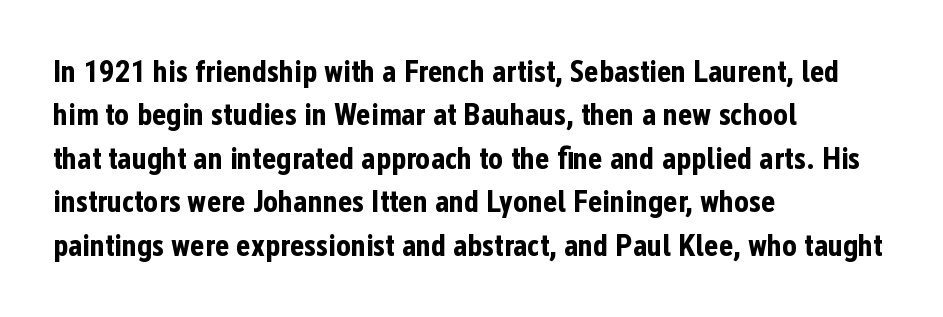
Serif or sans? Sans — the stroke terminals are bare. The letters are bold, with thick, heavy strokes. Honestly, there is no underline to notice here at all. You could call the tracking neutral — neither tight nor loose.
